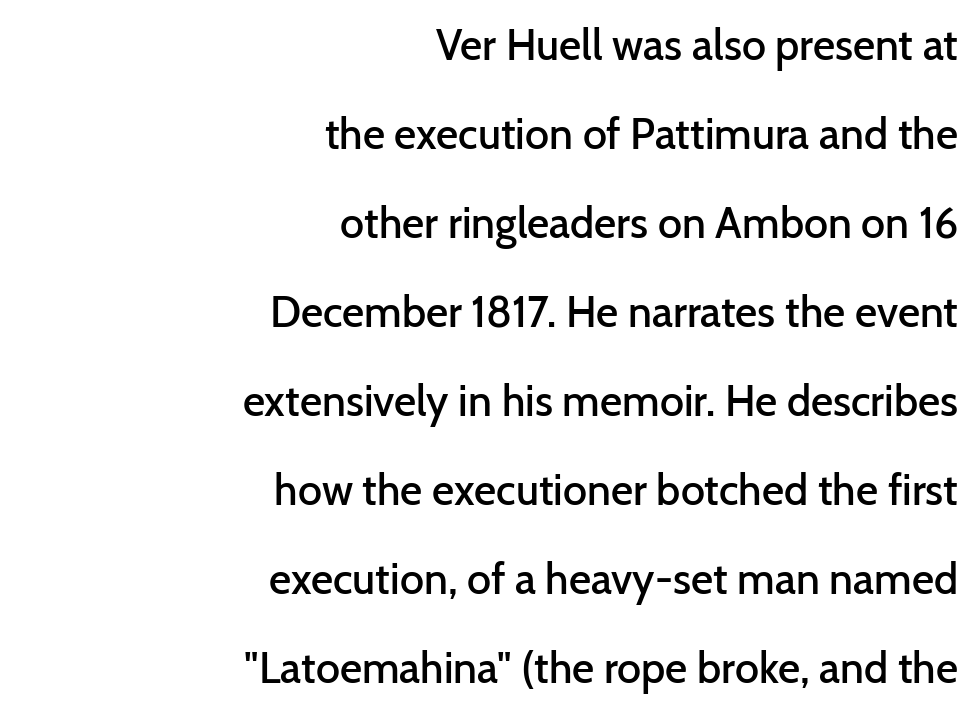
The line texture is even and compact thanks to regular tracking. A typesetter would call this proportional, since set widths differ per character. The font is running at a semibold setting, under full bold. When letters stand straight like this, we call the style roman or upright.
